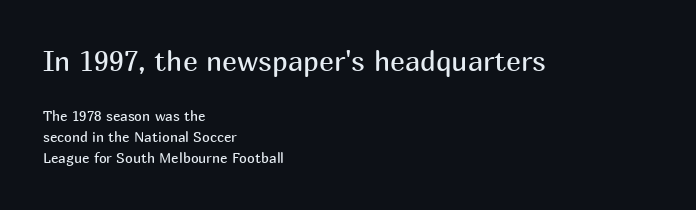
{"serif": "no", "italic": "no", "bold": "no", "weight": "regular", "width": "normal", "stroke_contrast": "medium", "x_height": "medium", "monospaced": "no", "underline": "no", "align": "left", "line_spacing": "normal", "line_spacing_ratio": 1.49, "letter_spacing": "normal", "letter_spacing_em": 0.0, "larger_block": "first", "size_ratio": 2.0, "glyph_px": 28}
